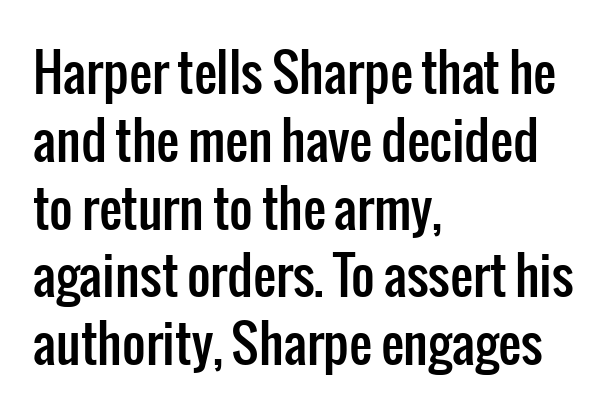
{"serif": "no", "italic": "no", "width": "condensed", "stroke_contrast": "low", "x_height": "medium", "monospaced": "no", "underline": "no", "align": "left", "line_spacing": "normal", "line_spacing_ratio": 1.33, "letter_spacing": "normal", "letter_spacing_em": 0.0, "glyph_px": 51}
